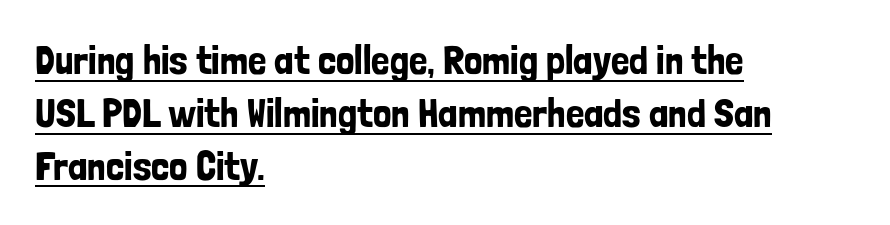
The rendering uses natural spacing where letterforms have individual widths. The typesetter has applied underlining to the passage shown. Posture: straight, roman, zero tilt. Where is the straight margin? On the left. Regarding serifs, this sample does without them. Spacing between characters is what you'd get straight out of the box.
